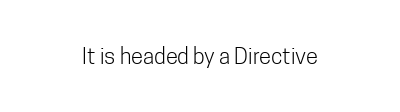
Q: Is the text bold? A: No.
Q: Is the text italic (slanted)? A: No, it is upright.
Q: Is the text underlined? A: No.
Q: How is the paragraph aligned? A: Centered.
Q: Is the spacing between letters normal or unusually wide? A: Normal.
